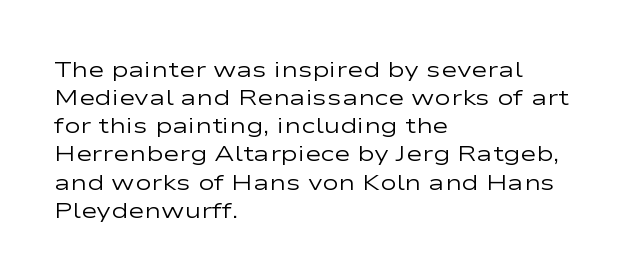
Q: Is the text bold? A: No.
Q: Is the text italic (slanted)? A: No, it is upright.
Q: Is the text underlined? A: No.
Q: How is the paragraph aligned? A: Left-aligned.
Q: Is the spacing between letters normal or unusually wide? A: Normal.
Q: Is the spacing between lines tight, normal or loose? A: Normal.
